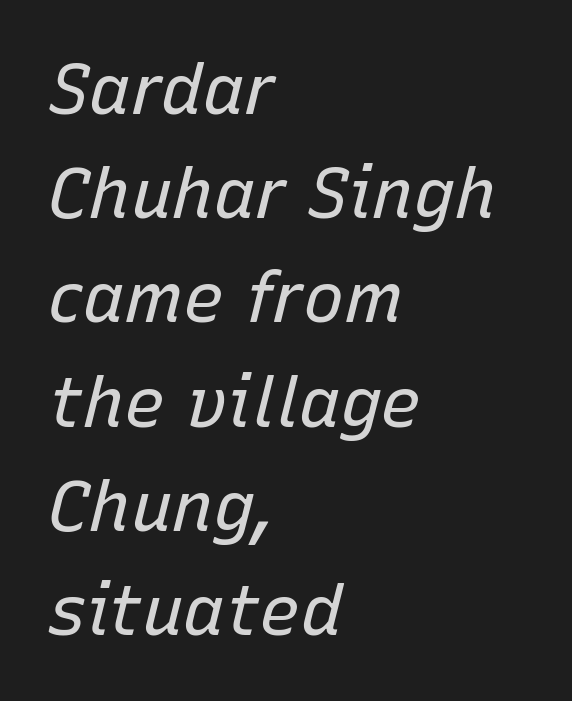
The image shows 69 px regular-weight type, italic (leaning right); set left-aligned, normal line spacing (1.51x), normal letter spacing, not underlined; low stroke contrast and a medium x-height.
